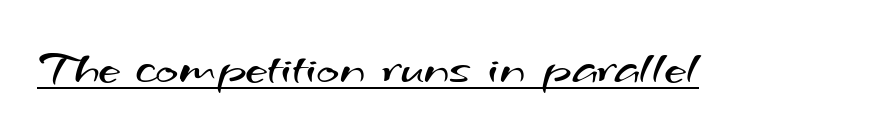
What stands out about the letter spacing? Nothing — it is the standard amount. Look at the bottom of the vertical strokes: they stop flat, with no serifs. A typesetter would call this proportional, since set widths differ per character. No heavy texture on the line: the type isn't bold. Notice how a bar underscores the lettering throughout.
